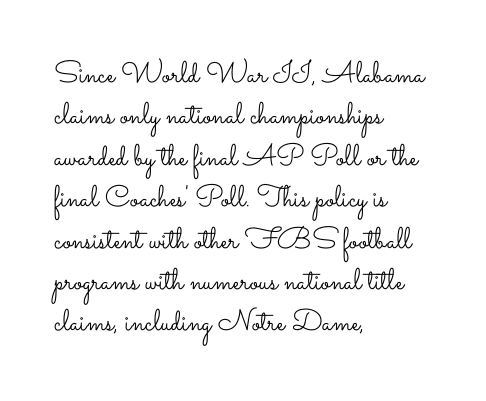
{"bold": "no", "weight": "light", "width": "wide", "stroke_contrast": "low", "x_height": "small", "monospaced": "no", "underline": "no", "align": "left", "line_spacing": "normal", "line_spacing_ratio": 1.38, "letter_spacing": "normal", "letter_spacing_em": 0.0, "glyph_px": 30}
